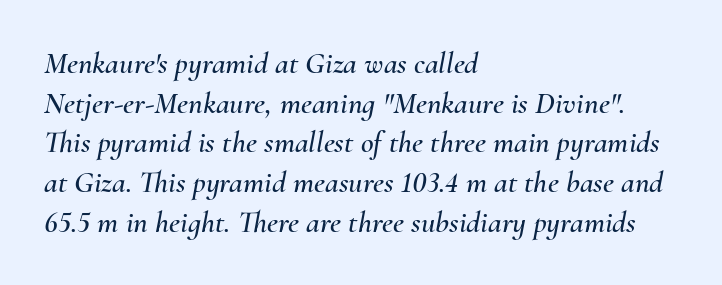
The image shows 31 px text type, italic (leaning right); set left-aligned, normal line spacing (1.28x), normal letter spacing, not underlined; medium stroke contrast and a small x-height.
